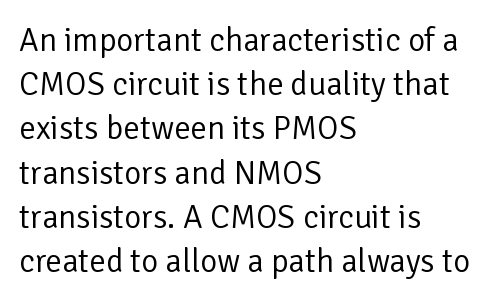
The lettering holds an erect, upright posture throughout. To sum up the face: it is a sans, with no serifs. The strokes carry an ordinary text weight at most. Clear beneath every line of the passage. Vertically, the passage feels balanced, rows spaced as you'd expect.
